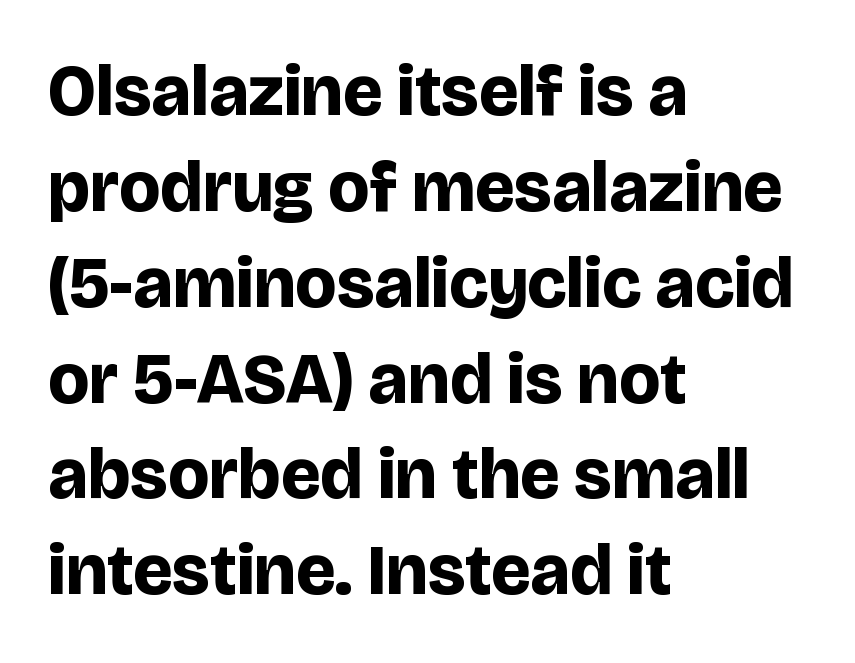
The image shows 71 px bold sans-serif type, upright; set left-aligned, normal line spacing (1.35x), normal letter spacing, not underlined; low stroke contrast and a large x-height.
